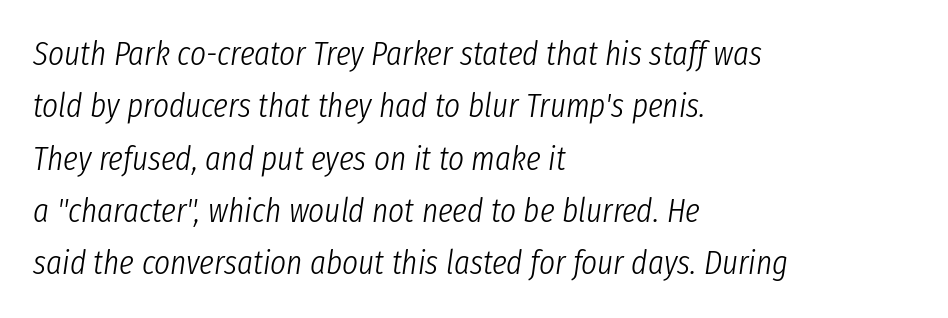
{"italic": "yes", "lean": "right", "slant_degrees": 8, "bold": "no", "weight": "light", "width": "condensed", "stroke_contrast": "low", "x_height": "medium", "monospaced": "no", "underline": "no", "align": "left", "line_spacing": "normal", "line_spacing_ratio": 1.54, "letter_spacing": "normal", "letter_spacing_em": 0.0, "glyph_px": 34}
